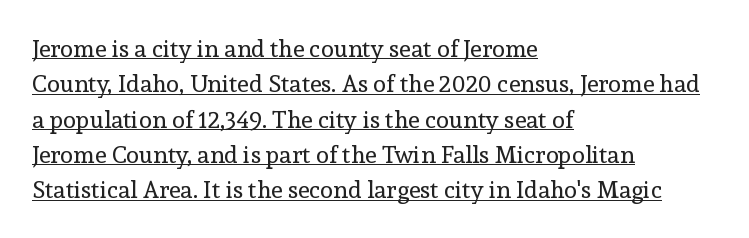
The image shows 24 px text type, upright; set left-aligned, normal line spacing (1.47x), normal letter spacing, underlined.
